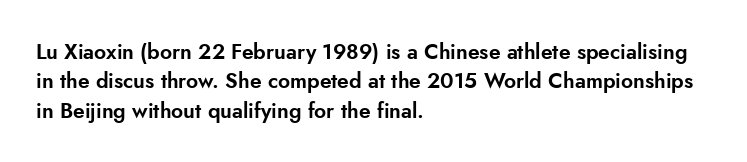
If you drew a ruler down the left edge, every line would touch it. The foot of each line stays bare and open. What's the leading like? Ordinary, nothing unusual. The axis of the letterforms is exactly vertical. Observe the ordinary spacing: letters are neighbours, not strangers.
